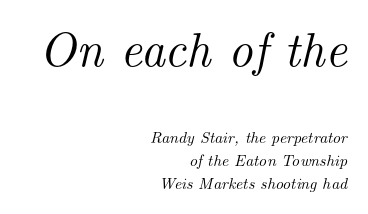
The initial chunk of copy outweighs the following chunk in type size. Bare-footed words on every line. There's an unmistakable incline to the writing here. Observe the ordinary spacing: letters are neighbours, not strangers.
